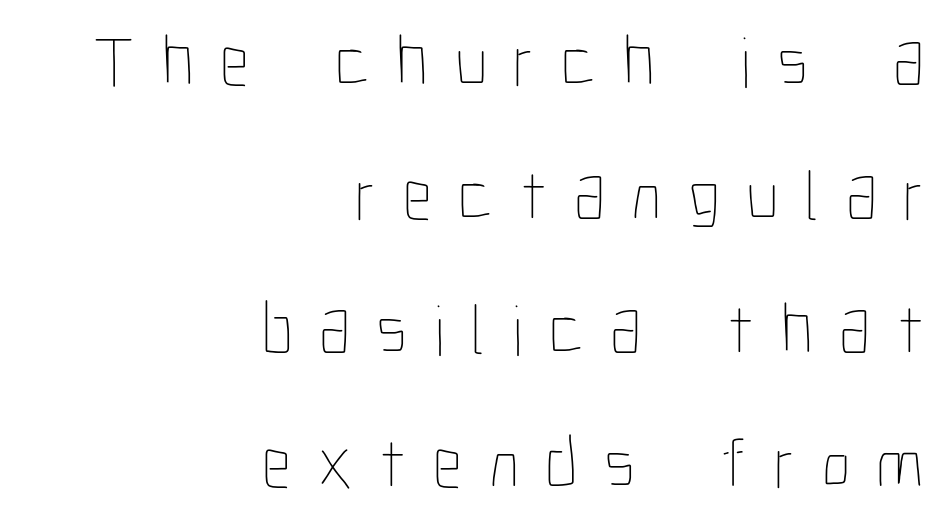
Q: Is the text bold? A: No.
Q: Is the text italic (slanted)? A: No, it is upright.
Q: Is the text underlined? A: No.
Q: How is the paragraph aligned? A: Right-aligned.
Q: Is the spacing between letters normal or unusually wide? A: Unusually wide.
Q: Width (condensed, normal, or wide)? A: Condensed.
Q: Stroke contrast? A: Low.
Q: x-height? A: Medium.
Q: Monospaced? A: No.
